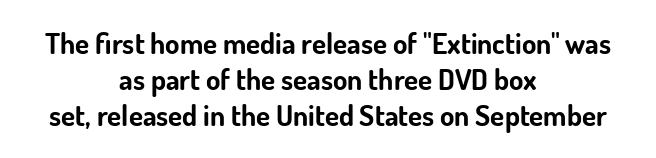
In terms of weight, the rendering is a true, heavy bold. The rendering positions every line midway between the sides. Normally led — the rows are evenly, conventionally spaced. Characters follow at the spacing the type designer built in. Does the type have serifs? No, each stem ends abruptly. The specimen omits any rule beneath the text block's lines.
